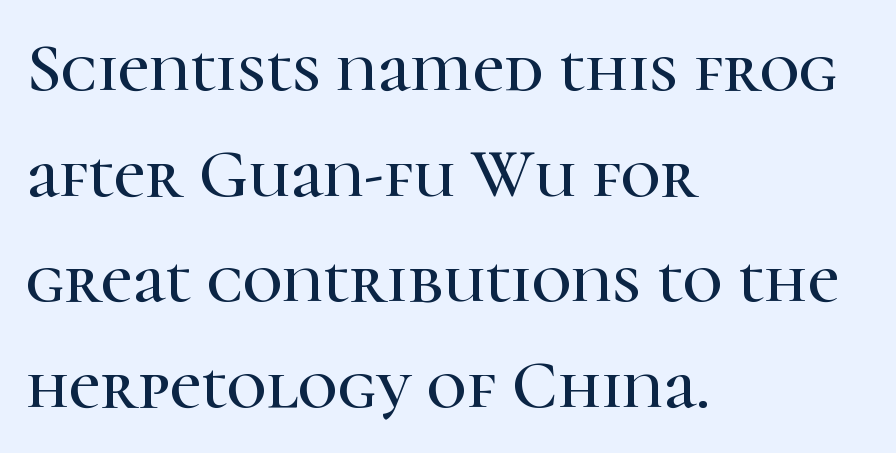
The zone under the glyphs is completely vacant. Students, observe: this is what conventionally led text looks like. The letters stand upright; this is a roman face. Caption: multi-line text, flush left, ragged right. The passage shown has conventional tracking throughout.
